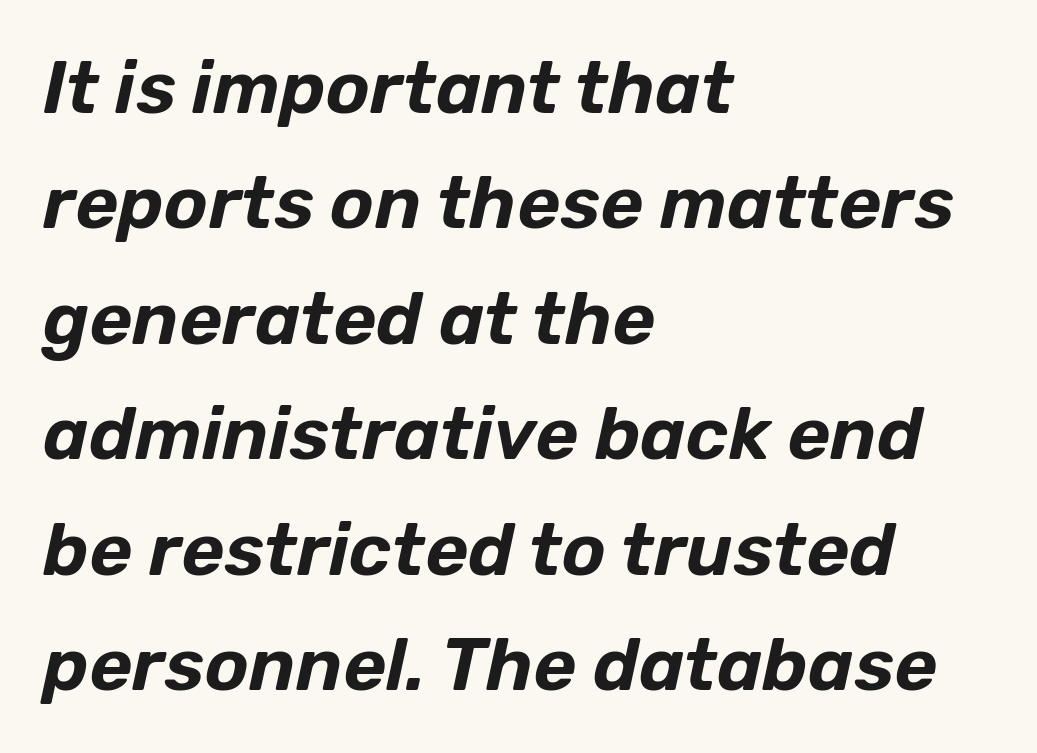
{"italic": "yes", "lean": "right", "slant_degrees": 12, "width": "normal", "stroke_contrast": "low", "x_height": "medium", "monospaced": "no", "underline": "no", "align": "left", "line_spacing": "normal", "line_spacing_ratio": 1.56, "letter_spacing": "normal", "letter_spacing_em": 0.0, "glyph_px": 74}
